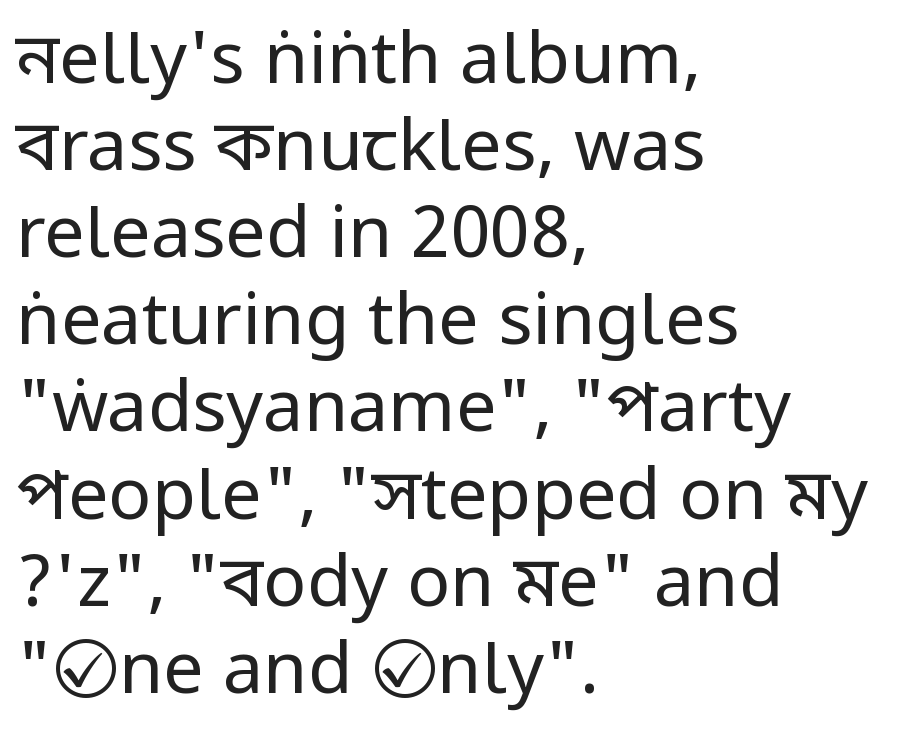
The type is set solid horizontally, with unmodified tracking. The space directly below the letters is spotless. This is roman type, the default non-slanted kind. Stroke mass is kept to a normal reading level or below. Every row of glyphs begins at an identical x-position on the left. The text was rendered using a sans face with plain stroke endings.
